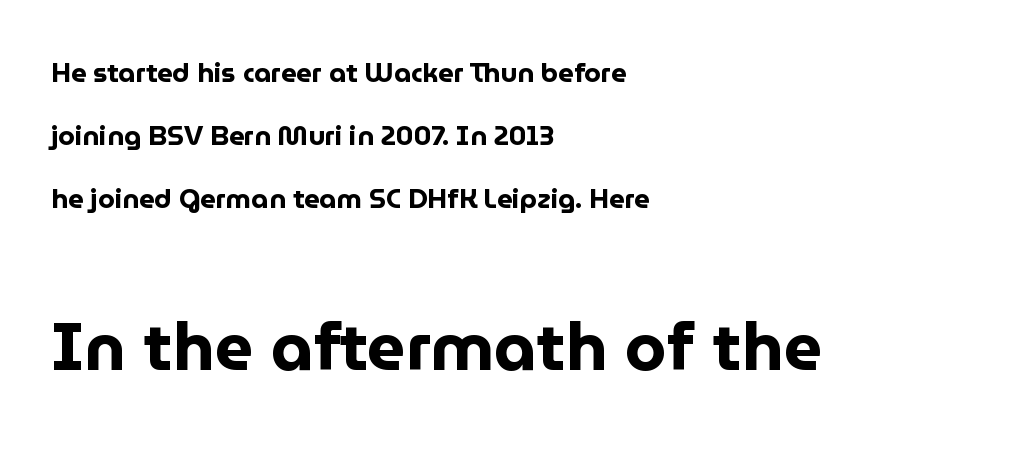
{"serif": "no", "italic": "no", "bold": "yes", "weight": "bold", "width": "normal", "stroke_contrast": "low", "x_height": "medium", "monospaced": "no", "underline": "no", "align": "left", "line_spacing": "loose", "line_spacing_ratio": 2.33, "letter_spacing": "normal", "letter_spacing_em": 0.0, "larger_block": "second", "size_ratio": 2.48, "glyph_px": 67}
